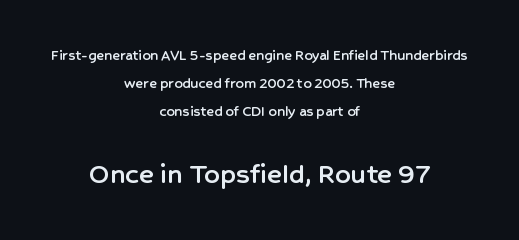
The image shows 31 px sans-serif type, upright; set centered, line spacing 1.76x, normal letter spacing, not underlined; the second (bottom) block is 1.94x larger; low stroke contrast and a medium x-height.
